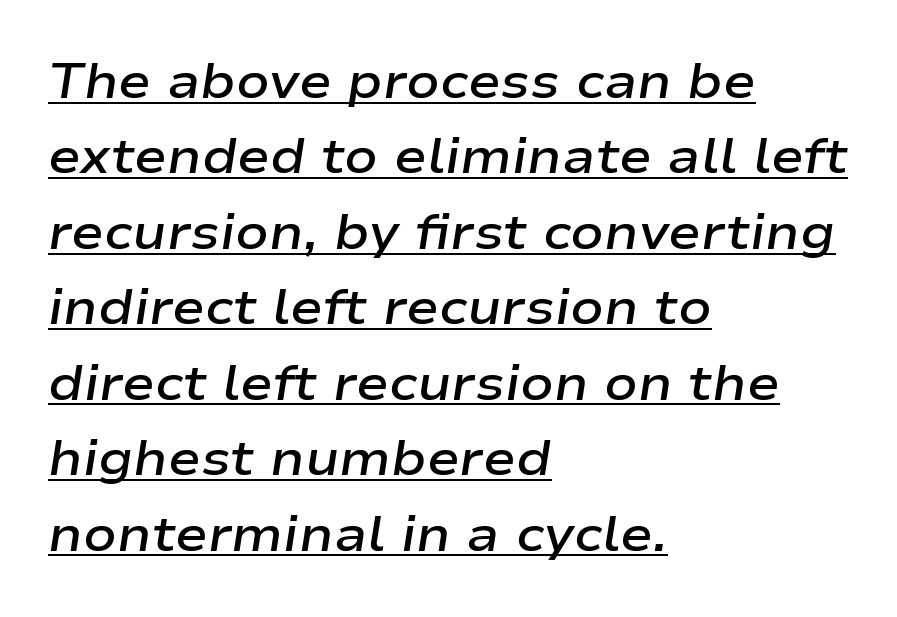
{"italic": "yes", "lean": "right", "slant_degrees": 9, "bold": "semi", "weight": "semibold", "width": "wide", "stroke_contrast": "low", "x_height": "medium", "monospaced": "no", "underline": "yes", "align": "left", "line_spacing": "normal", "line_spacing_ratio": 1.54, "letter_spacing": "normal", "letter_spacing_em": 0.0, "glyph_px": 49}
